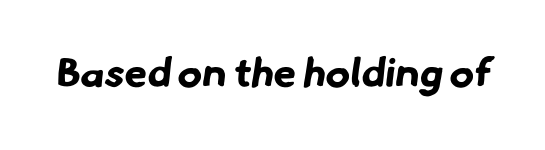
The image shows 41 px bold sans-serif type; set normal letter spacing, not underlined; low stroke contrast and a small x-height.
